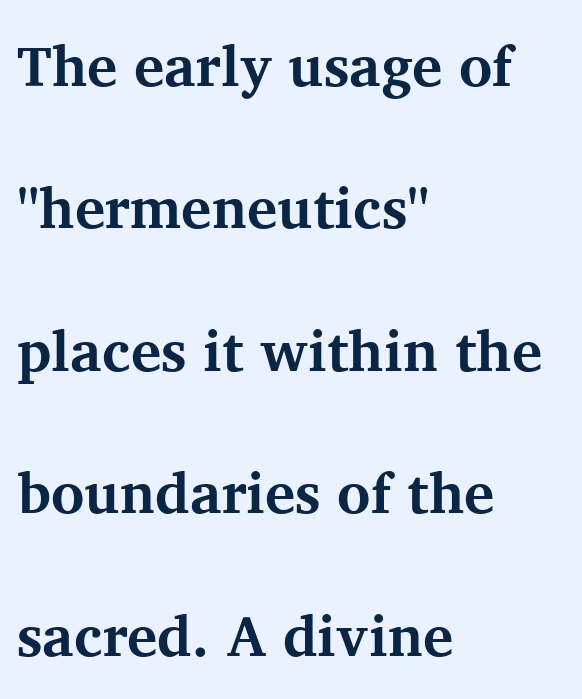
{"serif": "yes", "italic": "no", "bold": "yes", "weight": "bold", "width": "normal", "stroke_contrast": "medium", "x_height": "medium", "monospaced": "no", "underline": "no", "align": "left", "line_spacing": "loose", "line_spacing_ratio": 2.5, "letter_spacing": "normal", "letter_spacing_em": 0.0, "glyph_px": 57}
